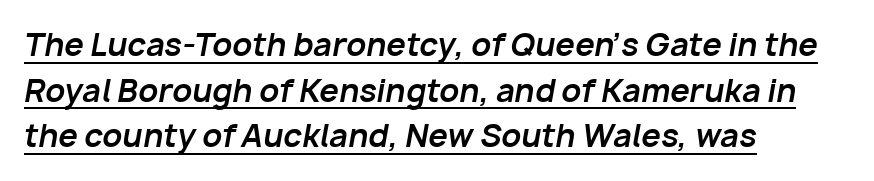
{"italic": "yes", "lean": "right", "slant_degrees": 10, "bold": "yes", "weight": "bold", "width": "normal", "stroke_contrast": "low", "x_height": "medium", "monospaced": "no", "underline": "yes", "align": "left", "line_spacing": "normal", "line_spacing_ratio": 1.47, "letter_spacing": "normal", "letter_spacing_em": 0.0, "glyph_px": 31}
